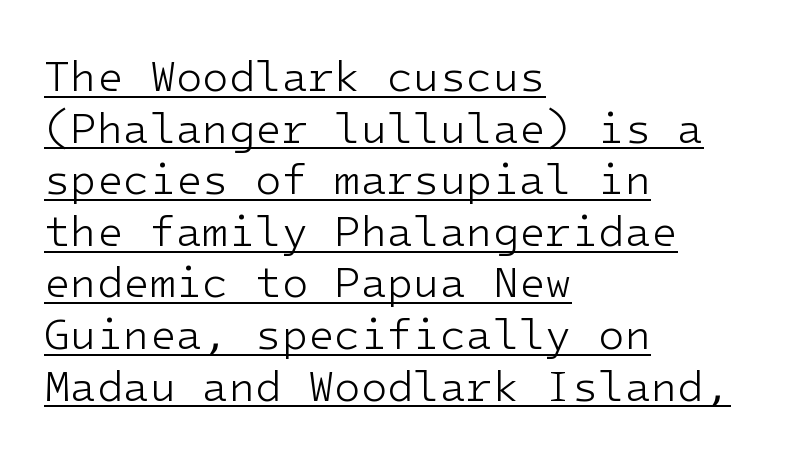
Q: Is the text bold? A: No.
Q: Is the text italic (slanted)? A: No, it is upright.
Q: Is the typeface a serif or a sans-serif typeface? A: Sans-serif.
Q: Is the text underlined? A: Yes.
Q: How is the paragraph aligned? A: Left-aligned.
Q: Is the spacing between letters normal or unusually wide? A: Normal.
Q: Width (condensed, normal, or wide)? A: Normal.
Q: Stroke contrast? A: Low.
Q: x-height? A: Medium.
